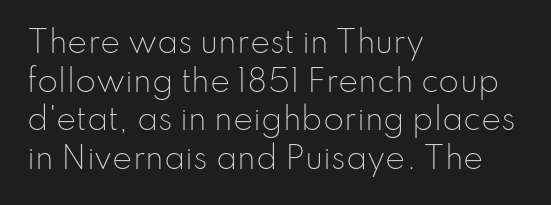
The image shows 30 px light sans-serif type, upright; set left-aligned, normal line spacing (1.29x), normal letter spacing, not underlined; low stroke contrast and a small x-height.
